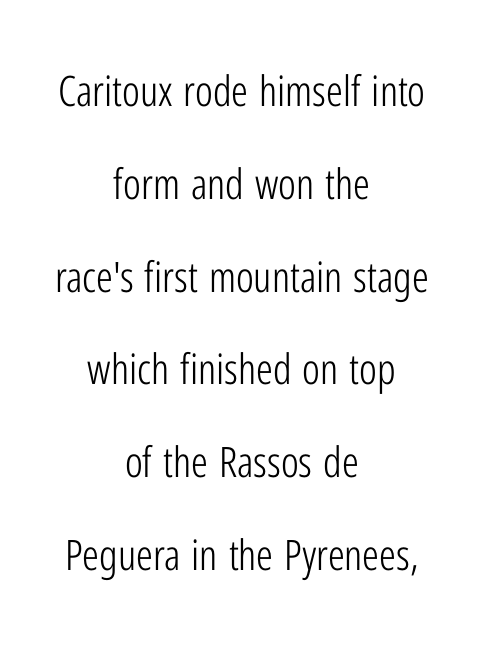
If you drew a line through each stem, it would be perfectly vertical. The horizontal fit of the characters is conventional and even. Font category for this specimen: sans-serif. The gap between lines stays unmarked. The strokes are not fattened; the text isn't bold.
